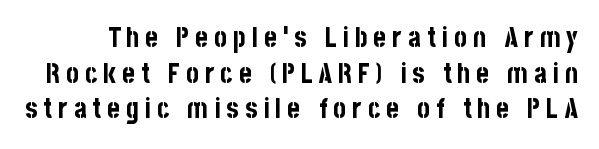
{"italic": "no", "bold": "yes", "underline": "no", "line_spacing": "normal", "line_spacing_ratio": 1.32, "letter_spacing": "wide", "letter_spacing_em": 0.22, "glyph_px": 27}
